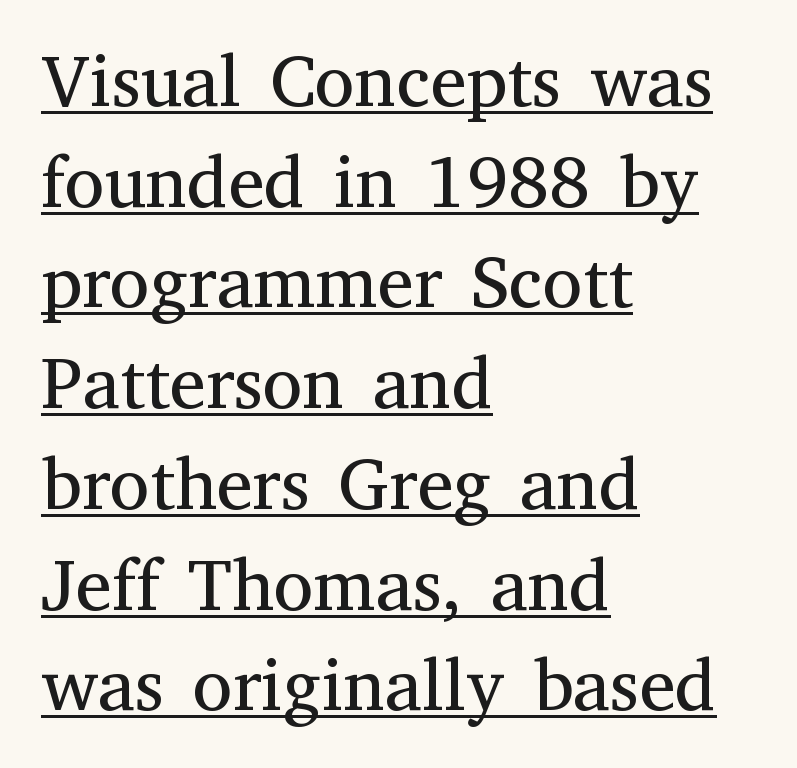
You could not count columns in this text — the font is proportionally spaced. Line spacing here is normal. The type is set solid horizontally, with unmodified tracking. The passage shown is typeset with a serif family.
